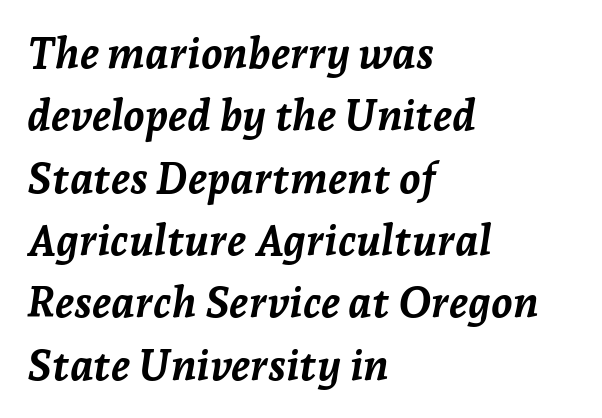
{"italic": "yes", "lean": "right", "slant_degrees": 7, "bold": "yes", "weight": "semibold", "width": "normal", "stroke_contrast": "low", "x_height": "medium", "monospaced": "no", "underline": "no", "align": "left", "line_spacing": "normal", "line_spacing_ratio": 1.45, "letter_spacing": "normal", "letter_spacing_em": 0.0, "glyph_px": 43}
